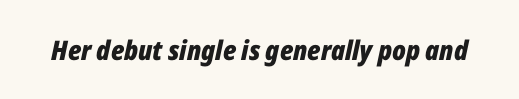
The image shows 27 px bold type, italic (leaning right); set normal letter spacing, not underlined.
